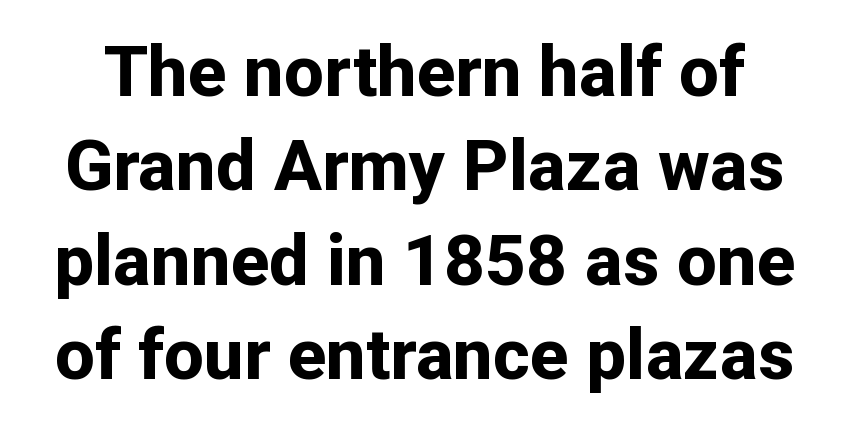
{"serif": "no", "italic": "no", "bold": "yes", "weight": "bold", "width": "normal", "stroke_contrast": "low", "x_height": "medium", "monospaced": "no", "underline": "no", "line_spacing": "normal", "line_spacing_ratio": 1.33, "letter_spacing": "normal", "letter_spacing_em": 0.0, "glyph_px": 71}
